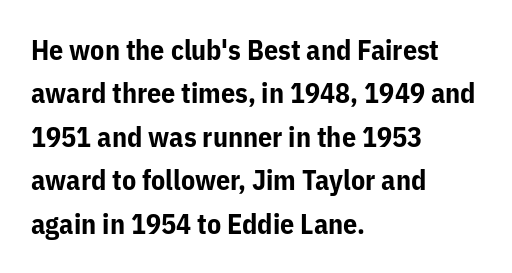
{"serif": "no", "italic": "no", "bold": "yes", "weight": "bold", "width": "normal", "stroke_contrast": "low", "x_height": "medium", "monospaced": "no", "underline": "no", "align": "left", "line_spacing": "normal", "line_spacing_ratio": 1.55, "letter_spacing": "normal", "letter_spacing_em": 0.0, "glyph_px": 28}
